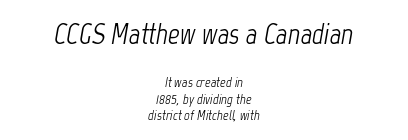
Q: Is the text bold? A: No.
Q: Is the text italic (slanted)? A: Yes, it leans right by about 12 degrees.
Q: Is the text underlined? A: No.
Q: How is the paragraph aligned? A: Centered.
Q: Is the spacing between letters normal or unusually wide? A: Normal.
Q: Which block of text is set in a larger size, the first (top) or the second (bottom)? A: The first (top) one.
Q: Width (condensed, normal, or wide)? A: Condensed.
Q: Stroke contrast? A: Low.
Q: x-height? A: Medium.
Q: Monospaced? A: No.
